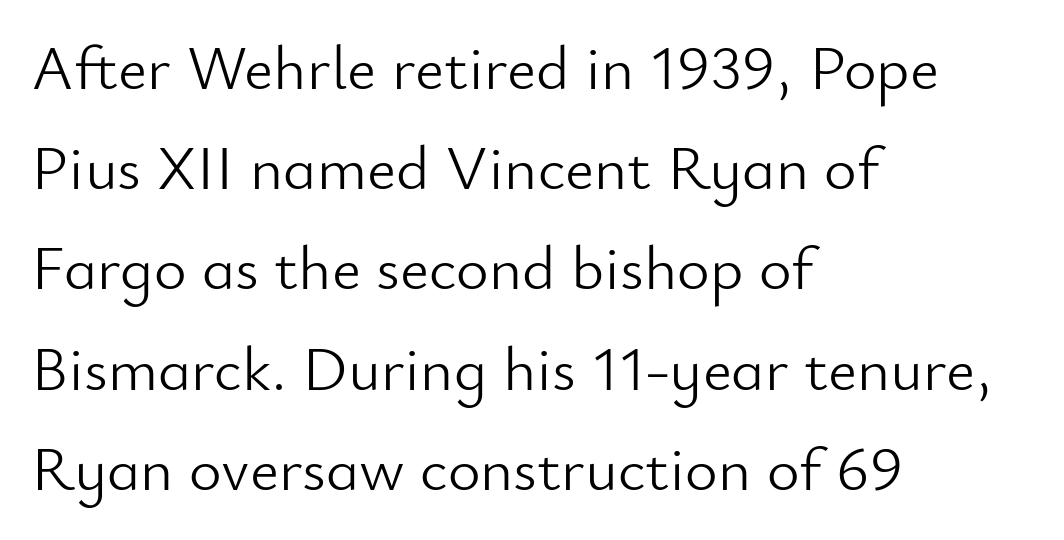
The image shows 63 px light sans-serif type, upright; set left-aligned, normal line spacing (1.59x), normal letter spacing, not underlined; low stroke contrast and a small x-height.
